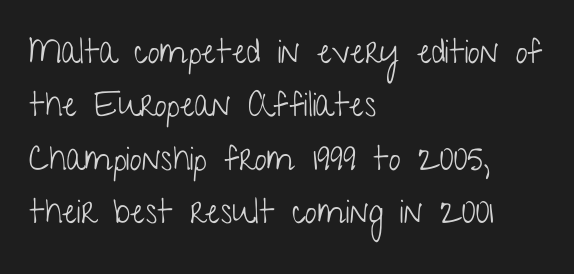
The image shows 34 px light, condensed sans-serif type, upright; set left-aligned, normal line spacing (1.57x), normal letter spacing, not underlined; low stroke contrast and a medium x-height.
